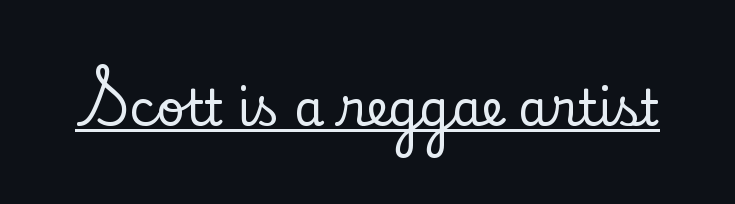
{"serif": "yes", "italic": "no", "width": "normal", "stroke_contrast": "low", "x_height": "small", "monospaced": "no", "underline": "yes", "letter_spacing": "normal", "letter_spacing_em": 0.0, "glyph_px": 49}
